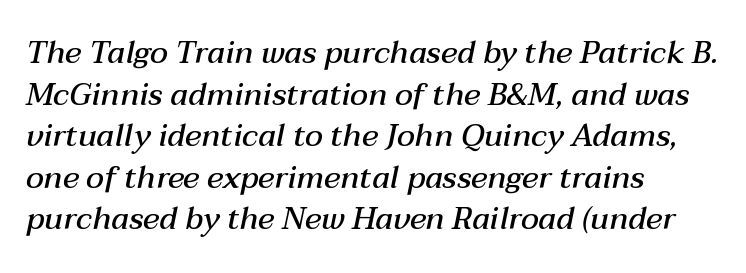
The image shows 31 px semibold type, italic (leaning right); set left-aligned, normal line spacing (1.34x), normal letter spacing, not underlined; medium stroke contrast and a medium x-height.
